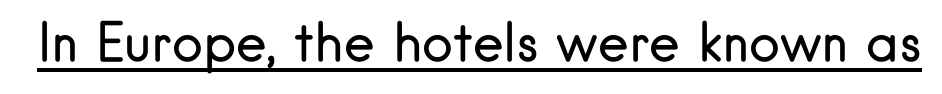
Q: Is the text bold? A: No.
Q: Is the text italic (slanted)? A: No, it is upright.
Q: Is the typeface a serif or a sans-serif typeface? A: Sans-serif.
Q: Is the text underlined? A: Yes.
Q: Is the spacing between letters normal or unusually wide? A: Normal.
Q: Width (condensed, normal, or wide)? A: Normal.
Q: Stroke contrast? A: Low.
Q: x-height? A: Small.
Q: Monospaced? A: No.
